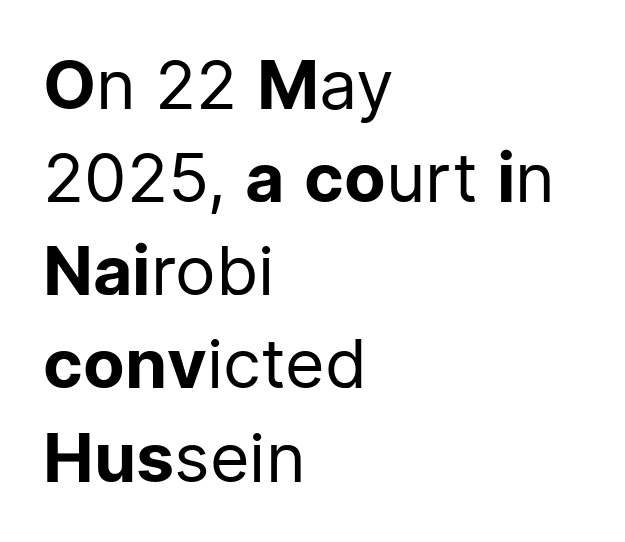
Proportional: the letters do not fall into vertical columns. How are the letters spaced? Ordinarily, with no added tracking. Baseline-to-baseline distance is the conventional proportion of letter height. The typography opts for an upright posture over an oblique one. Line starts are locked; line ends wander.
